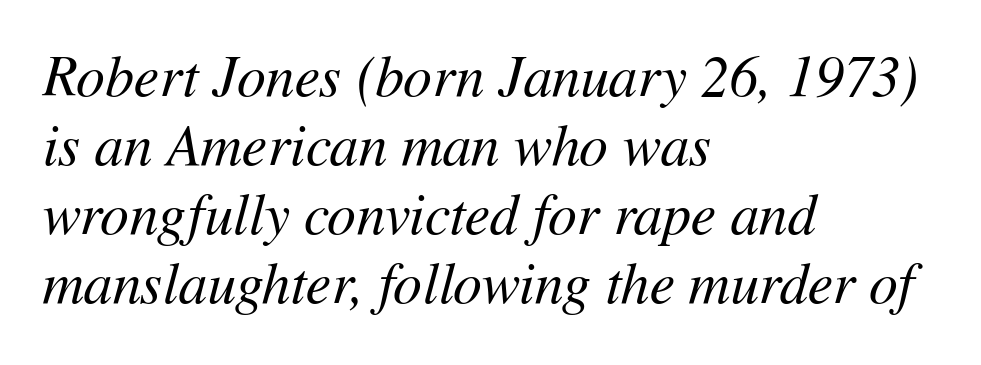
Q: Is the text bold? A: No.
Q: Is the text italic (slanted)? A: Yes, it leans right by about 11 degrees.
Q: Is the text underlined? A: No.
Q: How is the paragraph aligned? A: Left-aligned.
Q: Is the spacing between letters normal or unusually wide? A: Normal.
Q: Width (condensed, normal, or wide)? A: Normal.
Q: Stroke contrast? A: Medium.
Q: x-height? A: Medium.
Q: Monospaced? A: No.
